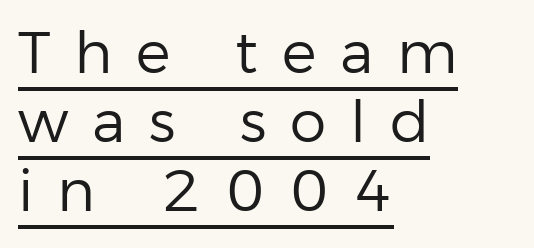
Q: Is the text bold? A: No.
Q: Is the text italic (slanted)? A: No, it is upright.
Q: Is the typeface a serif or a sans-serif typeface? A: Sans-serif.
Q: Is the text underlined? A: Yes.
Q: How is the paragraph aligned? A: Left-aligned.
Q: Is the spacing between letters normal or unusually wide? A: Unusually wide.
Q: Width (condensed, normal, or wide)? A: Normal.
Q: Stroke contrast? A: Low.
Q: x-height? A: Medium.
Q: Monospaced? A: No.
